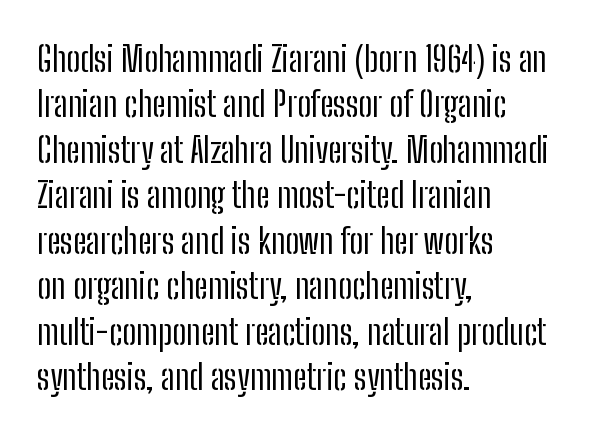
Font category for this specimen: sans-serif. Reading down the column, the eye jumps a familiar distance to each next line. Horizontal alignment here is leftward, the default for most running prose. These lines are rendered in a variable-pitch font. Rule under the text: the space is simply empty. The lettering holds an erect, upright posture throughout.
